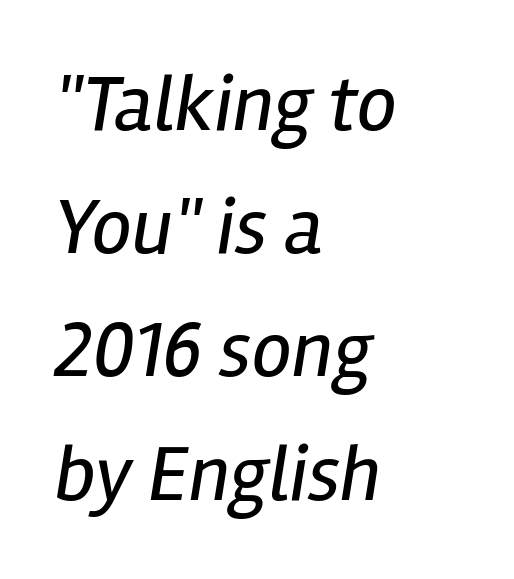
{"italic": "yes", "lean": "right", "slant_degrees": 12, "bold": "no", "weight": "regular", "width": "condensed", "stroke_contrast": "low", "x_height": "medium", "monospaced": "no", "underline": "no", "align": "left", "line_spacing": "normal", "line_spacing_ratio": 1.54, "letter_spacing": "normal", "letter_spacing_em": 0.0, "glyph_px": 80}
